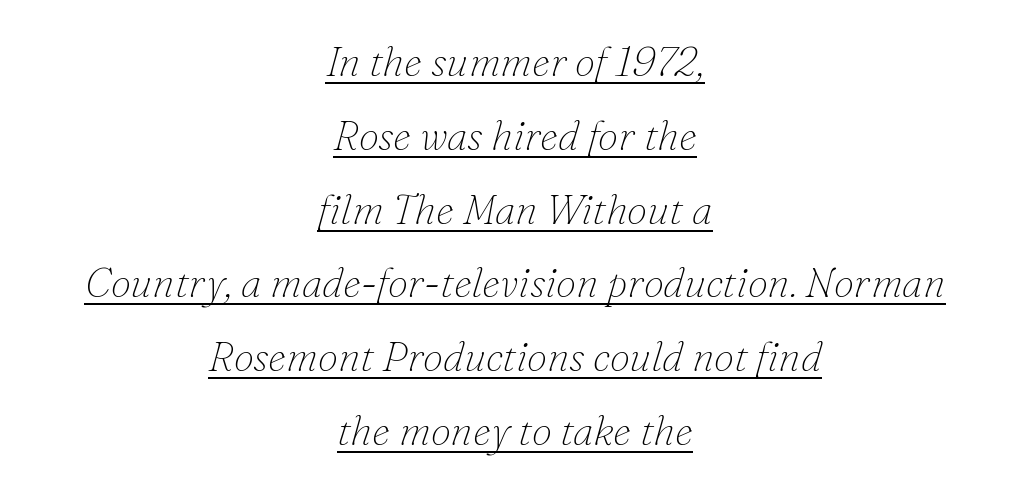
Proportional: the letters do not fall into vertical columns. You could call the tracking neutral — neither tight nor loose. Yep, those are serifs on the letters. In designer terms, the underline attribute is active on this setting. Does the copy run flush right? No — it is centered line by line.
